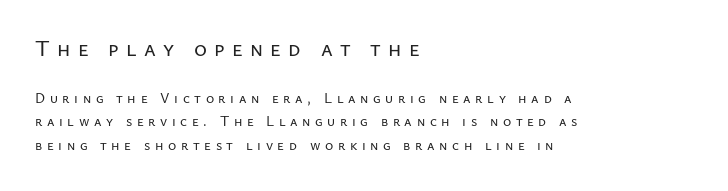
The type is letterspaced generously, with wide tracking. In this sample the first text group is rendered at the bigger scale. Notice how descenders clear the ascenders below comfortably — that's standard leading. Horizontally, the lines are justified to the leading edge only. This sample uses an upright cut, with every glyph sitting square on the baseline. The space directly below the letters is spotless.
